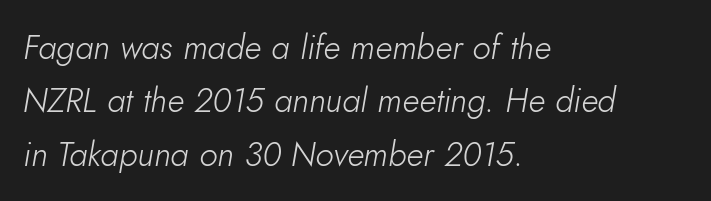
Q: Is the text bold? A: No.
Q: Is the text italic (slanted)? A: Yes, it leans right by about 10 degrees.
Q: Is the text underlined? A: No.
Q: How is the paragraph aligned? A: Left-aligned.
Q: Is the spacing between letters normal or unusually wide? A: Normal.
Q: Is the spacing between lines tight, normal or loose? A: Normal.
Q: Width (condensed, normal, or wide)? A: Normal.
Q: Stroke contrast? A: Low.
Q: x-height? A: Small.
Q: Monospaced? A: No.
